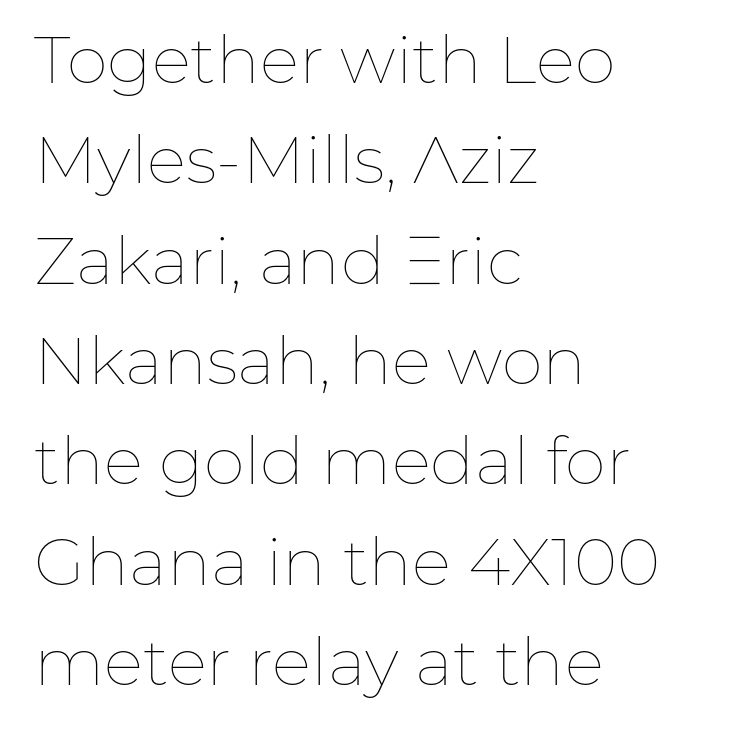
{"italic": "no", "bold": "no", "weight": "thin", "width": "normal", "stroke_contrast": "low", "x_height": "medium", "monospaced": "no", "underline": "no", "align": "left", "line_spacing": "normal", "line_spacing_ratio": 1.52, "letter_spacing": "normal", "letter_spacing_em": 0.0, "glyph_px": 66}
